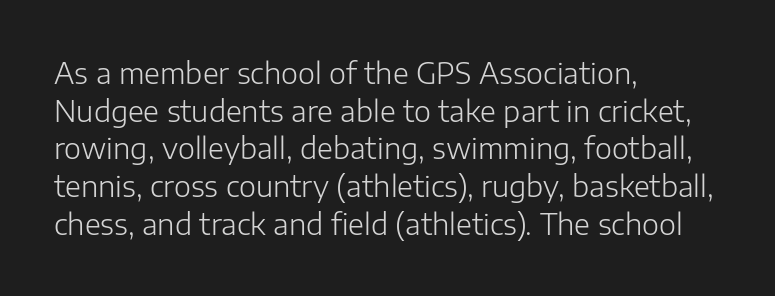
Typographically, this falls in the sans-serif category. The space beneath each line is pristine and unruled. Spacing verdict: proportional, widths tailored to each character. The lines in this sample share a left origin and differ only in where they stop. The letters stand straight up with perfectly vertical stems.
